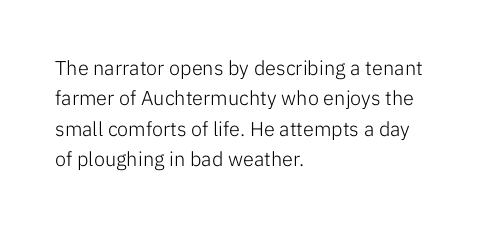
The image shows 20 px text type, upright; set left-aligned, normal line spacing (1.52x), normal letter spacing, not underlined.
